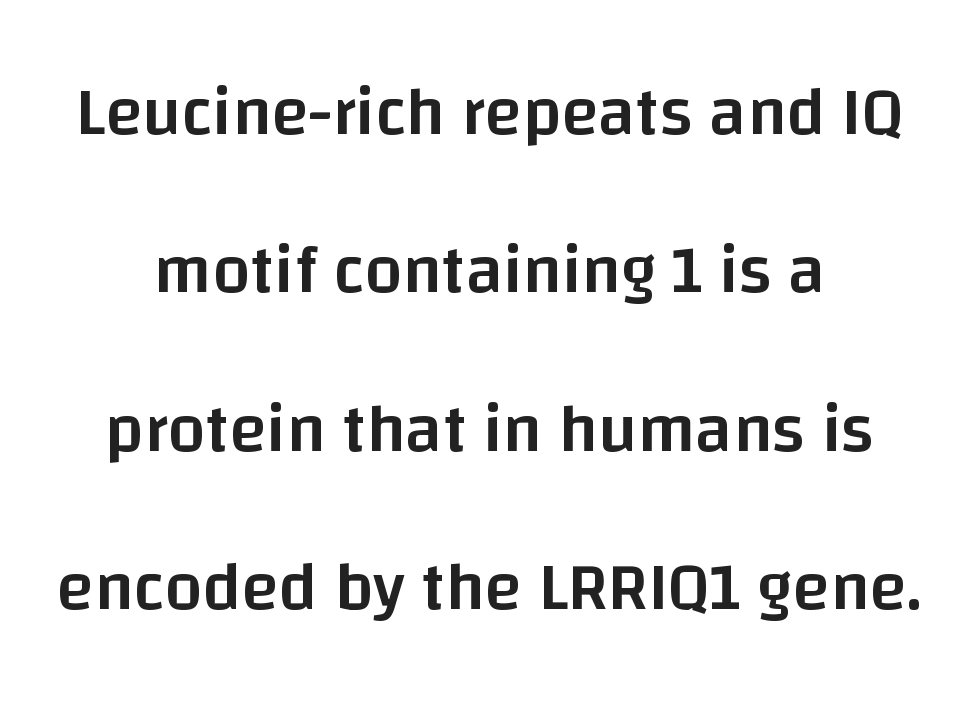
The image shows 68 px semibold sans-serif type, upright; set centered, loose line spacing (2.33x), normal letter spacing, not underlined; low stroke contrast and a large x-height.
